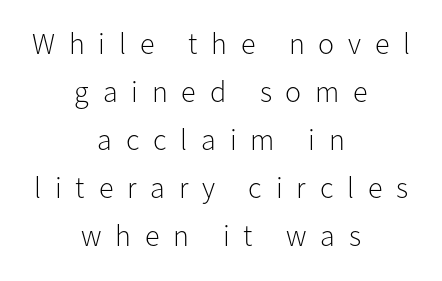
Character widths vary here, with narrow letters taking less room than wide ones. These lines have a slow, spaced-out rhythm from letter to letter. Interline gaps are of average width in this sample. Heaviness? Minimal to ordinary, like unemphasized prose. Does the lettering tilt? It doesn't — this is upright. Line starts and ends both wander, symmetrically.
